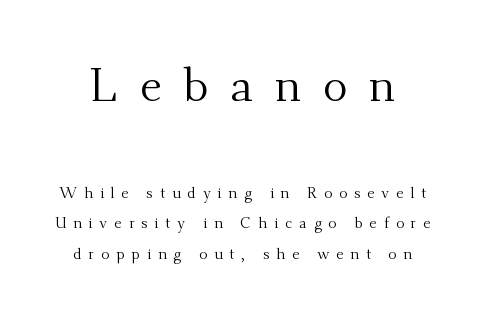
Q: Is the text bold? A: No.
Q: Is the text italic (slanted)? A: No, it is upright.
Q: Is the typeface a serif or a sans-serif typeface? A: Serif.
Q: Is the text underlined? A: No.
Q: Is the spacing between letters normal or unusually wide? A: Unusually wide.
Q: Is the spacing between lines tight, normal or loose? A: Loose.
Q: Which block of text is set in a larger size, the first (top) or the second (bottom)? A: The first (top) one.
Q: Width (condensed, normal, or wide)? A: Normal.
Q: Stroke contrast? A: Medium.
Q: x-height? A: Small.
Q: Monospaced? A: No.
